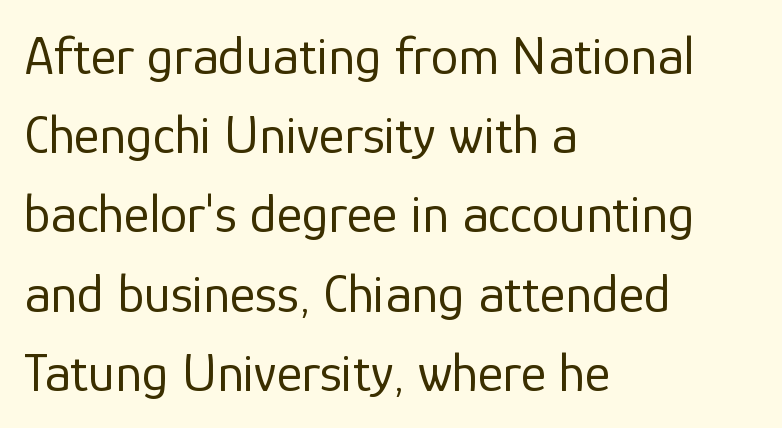
Q: Is the text bold? A: No.
Q: Is the text italic (slanted)? A: No, it is upright.
Q: Is the typeface a serif or a sans-serif typeface? A: Sans-serif.
Q: Is the text underlined? A: No.
Q: How is the paragraph aligned? A: Left-aligned.
Q: Is the spacing between letters normal or unusually wide? A: Normal.
Q: Is the spacing between lines tight, normal or loose? A: Normal.
Q: Width (condensed, normal, or wide)? A: Normal.
Q: Stroke contrast? A: Low.
Q: x-height? A: Medium.
Q: Monospaced? A: No.
